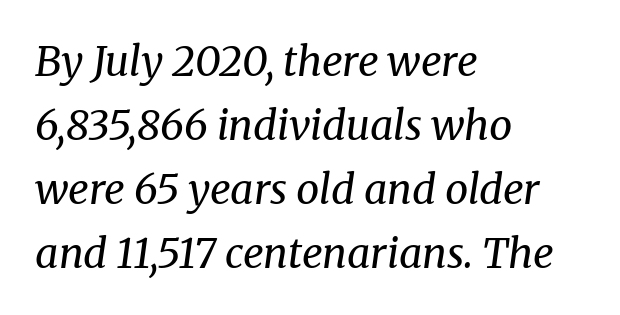
The image shows 41 px regular-weight serif type, italic (leaning right); set left-aligned, normal line spacing (1.56x), normal letter spacing, not underlined; medium stroke contrast and a medium x-height.
